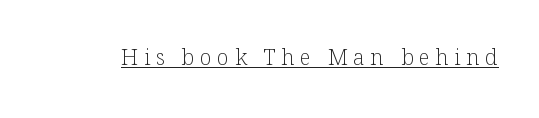
The image shows 22 px text type, upright; set unusually wide letter spacing (+0.25 em), underlined.
